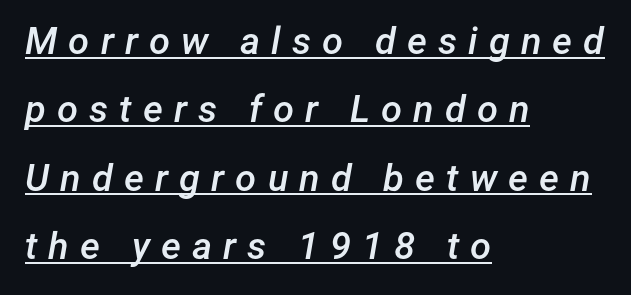
Looking at the ascenders, they clearly lean. Reading down the block, your eye returns to a fixed left position each line. These lines are rendered in a variable-pitch font. Short note: letters widely spaced. Its strokes are somewhat broadened, the hallmark of semibold type.
